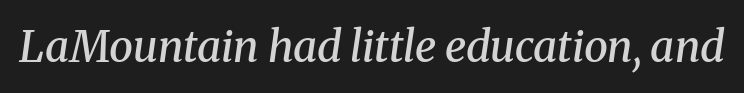
The image shows 43 px semibold serif type, italic (leaning right); set normal letter spacing, not underlined; medium stroke contrast and a medium x-height.
